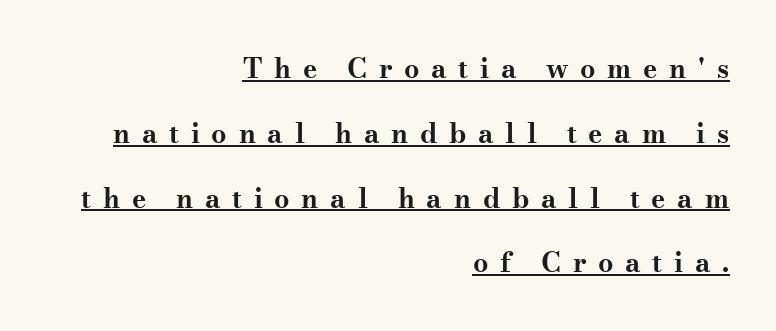
The image shows 27 px bold type, upright; set right-aligned, loose line spacing (2.4x), unusually wide letter spacing (+0.43 em), underlined.
